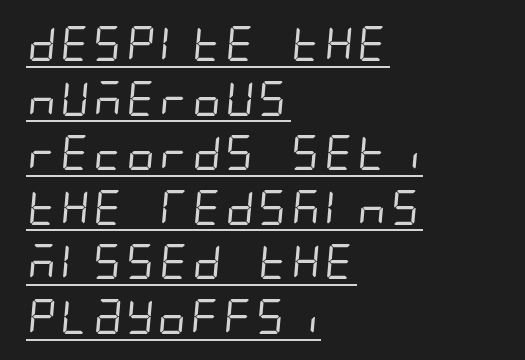
Q: Is the text bold? A: No.
Q: Is the typeface a serif or a sans-serif typeface? A: Sans-serif.
Q: Is the text underlined? A: Yes.
Q: How is the paragraph aligned? A: Left-aligned.
Q: Is the spacing between letters normal or unusually wide? A: Normal.
Q: Is the spacing between lines tight, normal or loose? A: Normal.
Q: Width (condensed, normal, or wide)? A: Condensed.
Q: Stroke contrast? A: Low.
Q: x-height? A: Large.
